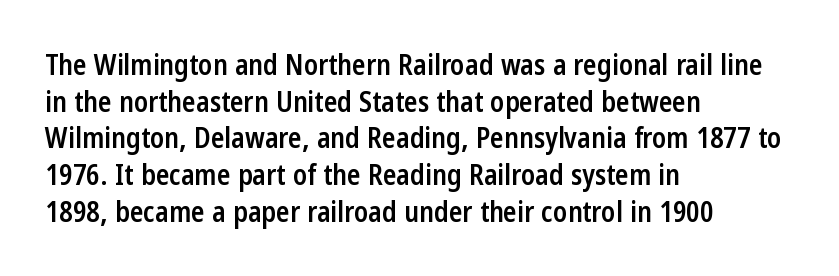
The image shows 28 px semibold, condensed sans-serif type, upright; set left-aligned, normal line spacing (1.31x), normal letter spacing, not underlined; low stroke contrast and a medium x-height.
